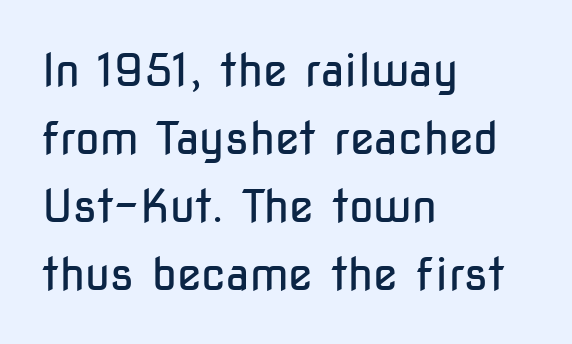
The image shows 45 px regular-weight, condensed sans-serif type, upright; set left-aligned, normal line spacing (1.51x), normal letter spacing, not underlined; low stroke contrast and a medium x-height.
